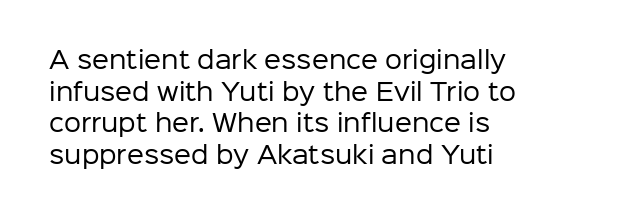
{"italic": "no", "bold": "no", "underline": "no", "align": "left", "line_spacing": "normal", "line_spacing_ratio": 1.32, "letter_spacing": "normal", "letter_spacing_em": 0.0, "glyph_px": 24}
